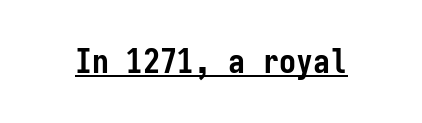
The image shows 34 px semibold, condensed sans-serif type, upright, monospaced; set normal letter spacing, underlined; low stroke contrast and a medium x-height.
